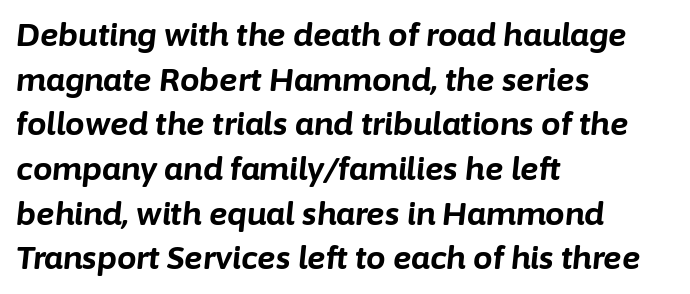
The image shows 31 px bold type, italic (leaning right); set left-aligned, normal line spacing (1.44x), normal letter spacing, not underlined; low stroke contrast and a medium x-height.
